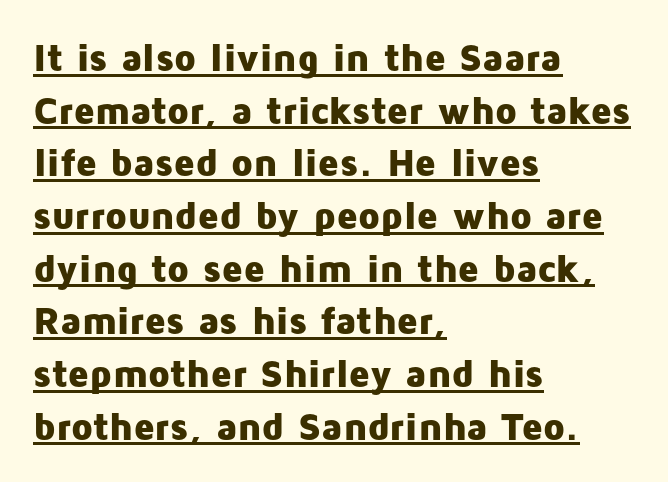
{"serif": "no", "italic": "no", "bold": "yes", "weight": "heavy", "width": "normal", "stroke_contrast": "low", "x_height": "medium", "monospaced": "no", "underline": "yes", "align": "left", "line_spacing": "normal", "line_spacing_ratio": 1.35, "letter_spacing": "normal", "letter_spacing_em": 0.0, "glyph_px": 39}
